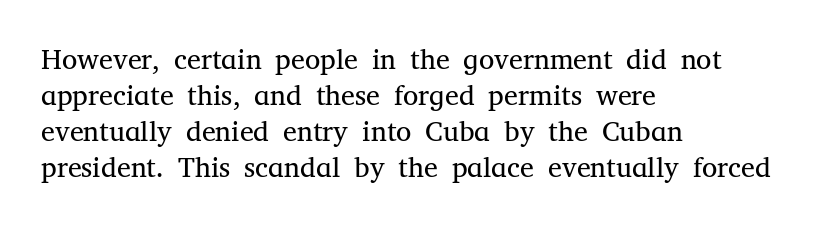
The image shows 28 px regular-weight serif type, upright; set left-aligned, normal line spacing (1.28x), normal letter spacing, not underlined; medium stroke contrast and a medium x-height.
